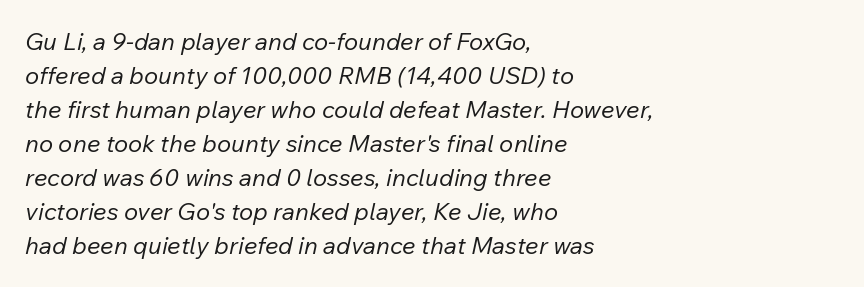
Q: Is the text bold? A: No.
Q: Is the text italic (slanted)? A: Yes, it leans right by about 12 degrees.
Q: Is the text underlined? A: No.
Q: How is the paragraph aligned? A: Left-aligned.
Q: Is the spacing between letters normal or unusually wide? A: Normal.
Q: Is the spacing between lines tight, normal or loose? A: Normal.
